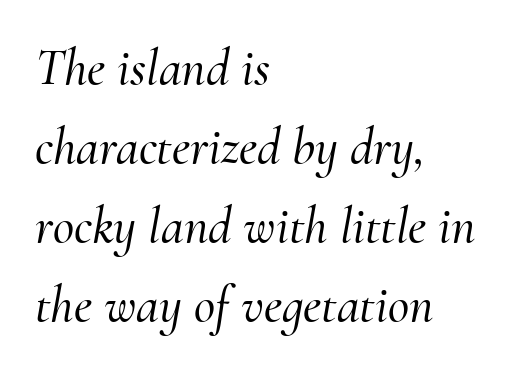
The image shows 52 px serif type, italic (leaning right); set left-aligned, normal line spacing (1.52x), normal letter spacing, not underlined; medium stroke contrast and a small x-height.
